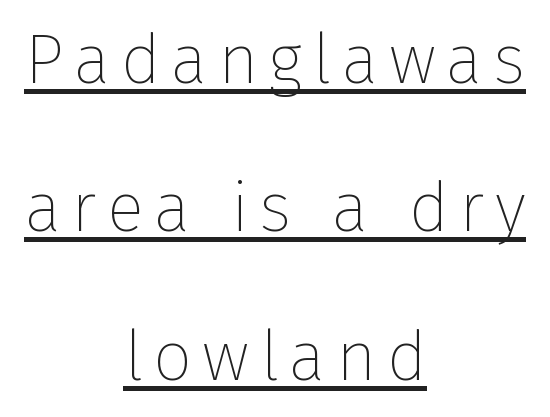
The line-height multiplier appears high, well above default. Nope, not italic — everything's standing straight. What decoration does the sample have? An underline. Typeset on center — no edge is straight. These glyphs show unthickened strokes, regular width or finer. Observe the absence of serifs on each vertical stroke in this sample.
